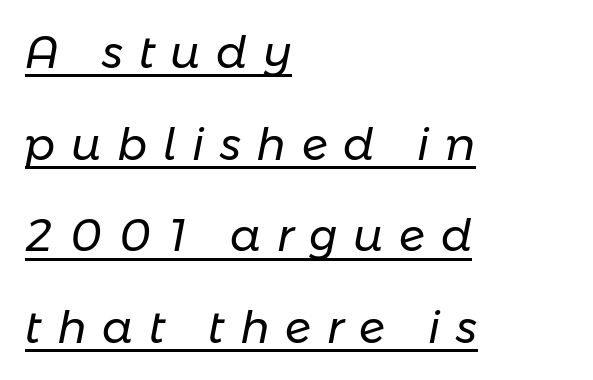
The image shows 44 px regular-weight type, italic (leaning right); set left-aligned, loose line spacing (2.08x), unusually wide letter spacing (+0.36 em), underlined; low stroke contrast and a medium x-height.
